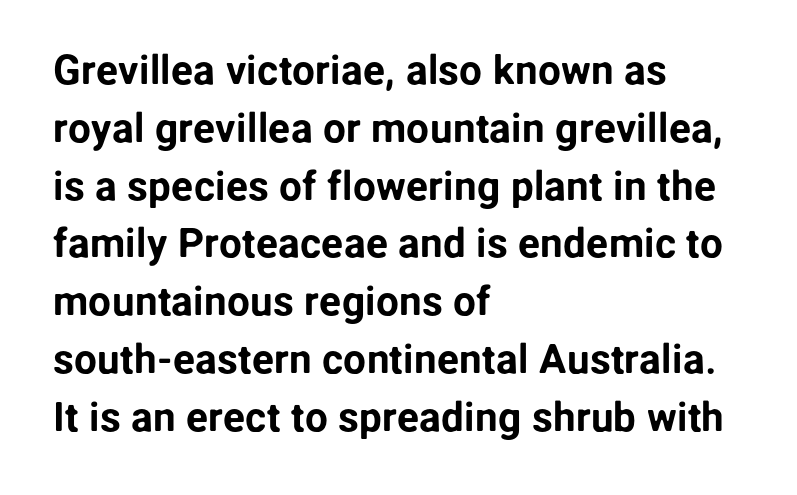
The image shows 41 px sans-serif type, upright; set left-aligned, normal line spacing (1.41x), normal letter spacing, not underlined; low stroke contrast and a medium x-height.
